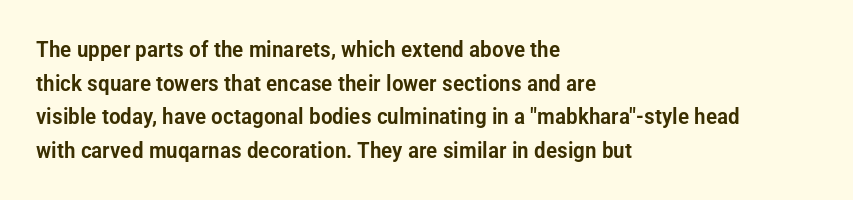
Q: Is the text italic (slanted)? A: No, it is upright.
Q: Is the text underlined? A: No.
Q: How is the paragraph aligned? A: Left-aligned.
Q: Is the spacing between letters normal or unusually wide? A: Normal.
Q: Is the spacing between lines tight, normal or loose? A: Normal.
